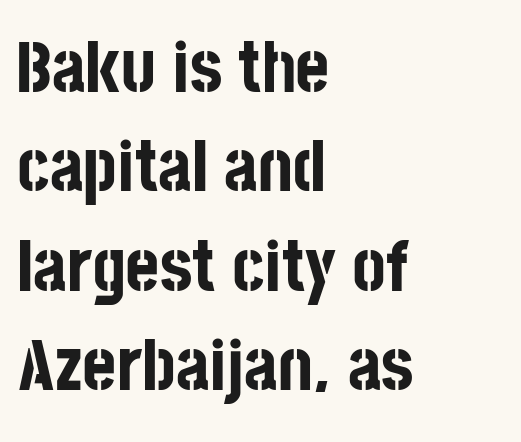
Think of a printed novel: that variable character pitch is what you see here. The rendering uses a moderate line-height, typical for paragraphs. Plain, unruled lines of type. A sans-serif font was chosen for this passage. The glyphs have the mass of a bold cut. The type sits square on the baseline with zero lean.
